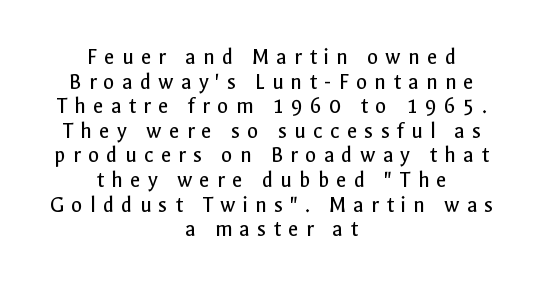
{"italic": "no", "bold": "no", "underline": "no", "align": "center", "line_spacing": "tight", "line_spacing_ratio": 1.07, "letter_spacing": "wide", "letter_spacing_em": 0.31, "glyph_px": 23}
